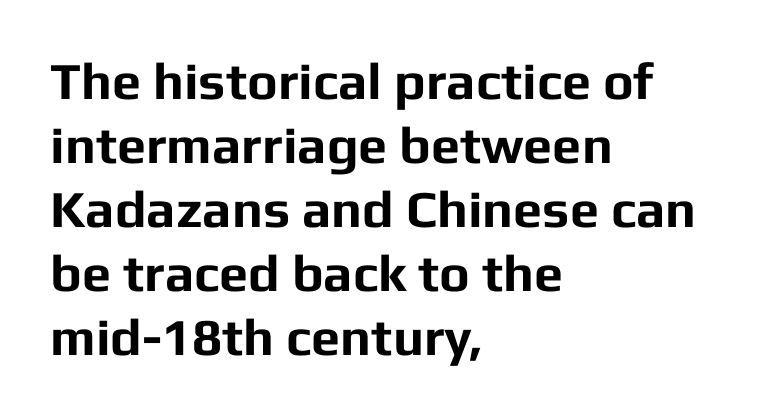
This sample uses a sans-serif face. The baseline area is clear. Does extra space separate the letters? No, they use regular spacing. The letters stand straight up with perfectly vertical stems. Spacing verdict: proportional, widths tailored to each character. Casual observation: everything's shoved over to the left.
